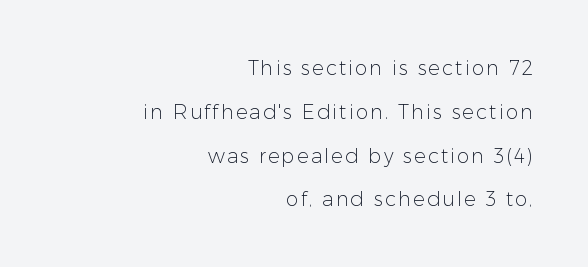
{"italic": "no", "bold": "no", "underline": "no", "align": "right", "line_spacing": "loose", "line_spacing_ratio": 2.19, "glyph_px": 20}
